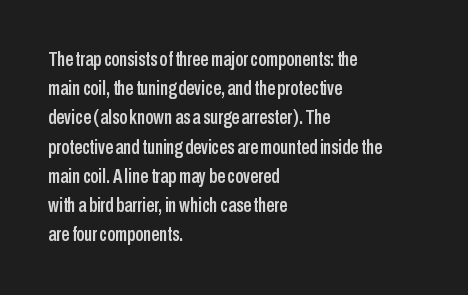
A bare baseline throughout the passage. Tracking value appears to be zero — textbook default spacing. The lettering holds an erect, upright posture throughout. The lines in this sample share a left origin and differ only in where they stop.
